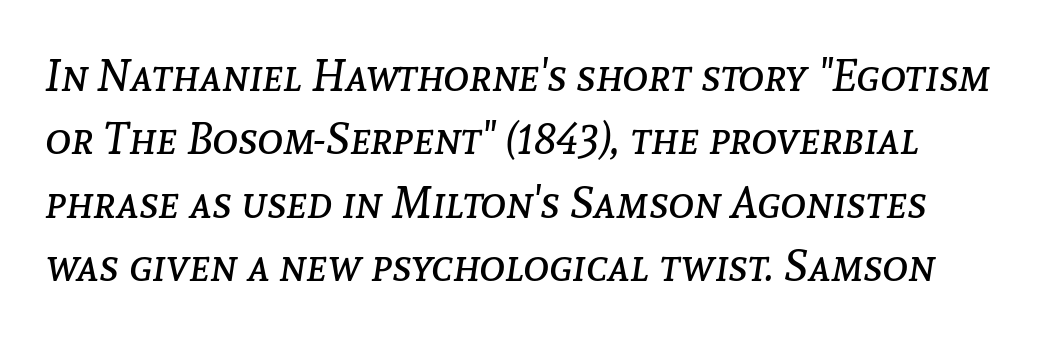
The image shows 44 px regular-weight type, italic (leaning right); set normal line spacing (1.44x), normal letter spacing, not underlined; low stroke contrast and a medium x-height.
